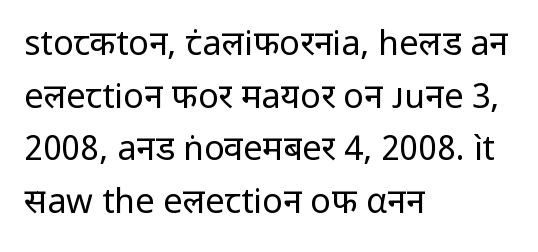
The designer went with a sans here, leaving each stem footless. Each stroke keeps to a modest, everyday thickness or less. You could call the tracking neutral — neither tight nor loose. The lines sit at an ordinary, default distance from one another. Do the characters align in a grid? No, the font is proportional.
